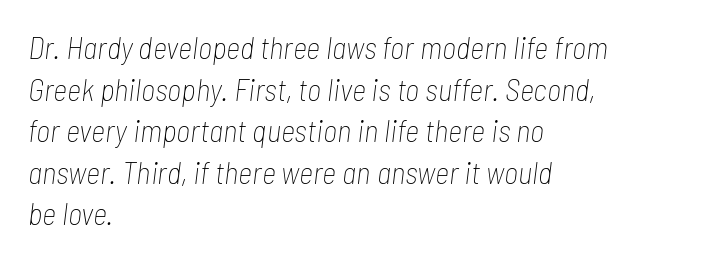
{"italic": "yes", "lean": "right", "slant_degrees": 7, "bold": "no", "weight": "thin", "width": "condensed", "stroke_contrast": "low", "x_height": "medium", "monospaced": "no", "underline": "no", "align": "left", "line_spacing": "normal", "line_spacing_ratio": 1.34, "letter_spacing": "normal", "letter_spacing_em": 0.0, "glyph_px": 31}
